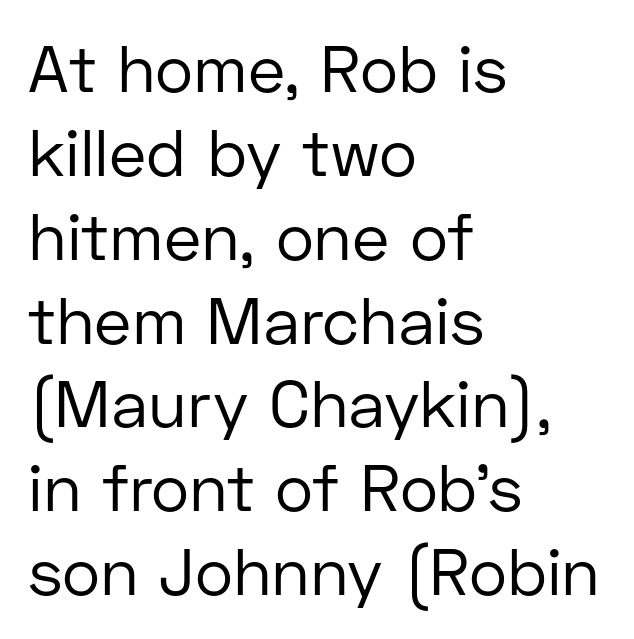
Q: Is the text bold? A: No.
Q: Is the text italic (slanted)? A: No, it is upright.
Q: Is the typeface a serif or a sans-serif typeface? A: Sans-serif.
Q: Is the text underlined? A: No.
Q: How is the paragraph aligned? A: Left-aligned.
Q: Is the spacing between letters normal or unusually wide? A: Normal.
Q: Is the spacing between lines tight, normal or loose? A: Normal.
Q: Width (condensed, normal, or wide)? A: Normal.
Q: Stroke contrast? A: Low.
Q: x-height? A: Medium.
Q: Monospaced? A: No.
